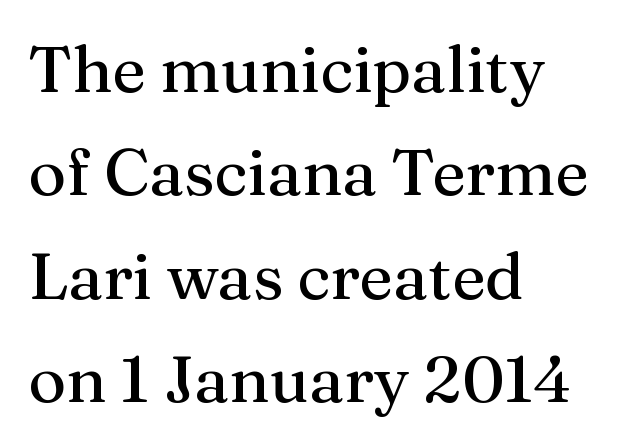
The image shows 65 px serif type, upright; set left-aligned, normal line spacing (1.59x), normal letter spacing, not underlined; medium stroke contrast and a medium x-height.
